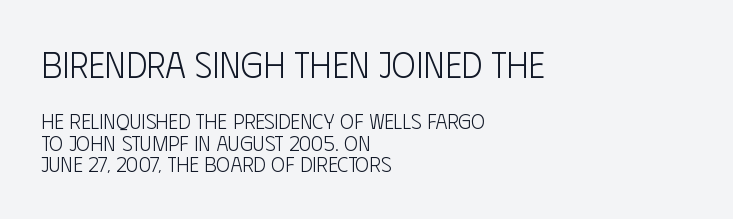
Posture: straight, roman, zero tilt. The words here are not underlined. Are there feet on the stems? There aren't — it's a sans. Is the letter spacing exaggerated? No — it looks like the ordinary default. Quick note: interline space is minimal. The font sits on the lighter half of the weight spectrum, regular included.
